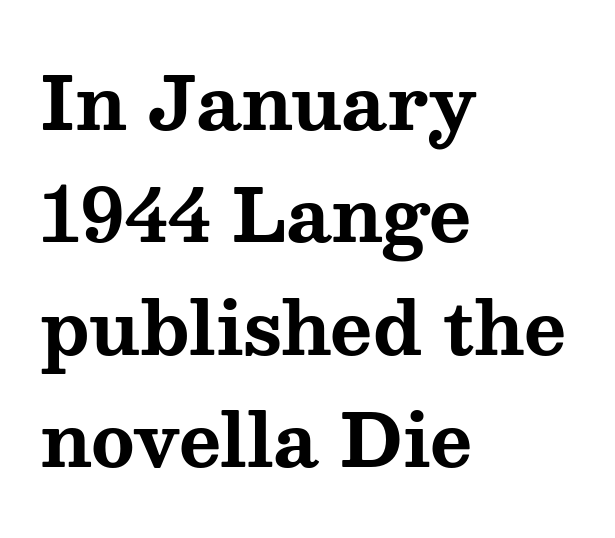
The image shows 72 px bold, wide serif type, upright; set left-aligned, normal line spacing (1.56x), normal letter spacing, not underlined; medium stroke contrast and a medium x-height.
